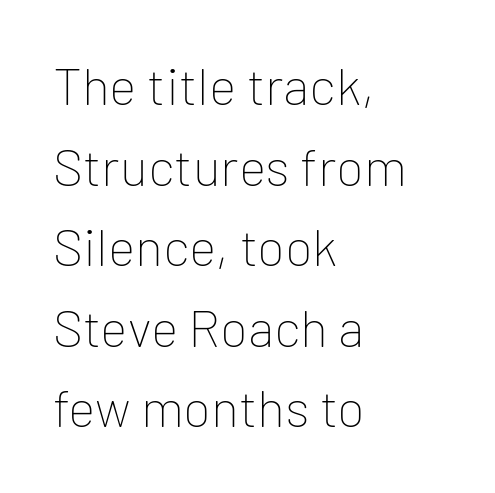
Q: Is the text bold? A: No.
Q: Is the text italic (slanted)? A: No, it is upright.
Q: Is the typeface a serif or a sans-serif typeface? A: Sans-serif.
Q: Is the text underlined? A: No.
Q: How is the paragraph aligned? A: Left-aligned.
Q: Is the spacing between letters normal or unusually wide? A: Normal.
Q: Is the spacing between lines tight, normal or loose? A: Normal.
Q: Width (condensed, normal, or wide)? A: Normal.
Q: Stroke contrast? A: Low.
Q: x-height? A: Medium.
Q: Monospaced? A: No.
